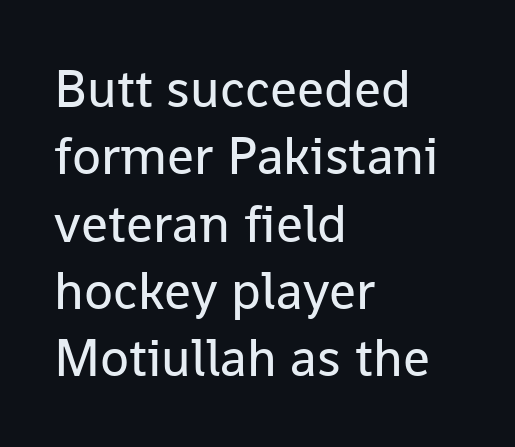
Q: Is the text bold? A: No.
Q: Is the text italic (slanted)? A: No, it is upright.
Q: Is the typeface a serif or a sans-serif typeface? A: Sans-serif.
Q: Is the text underlined? A: No.
Q: How is the paragraph aligned? A: Left-aligned.
Q: Is the spacing between letters normal or unusually wide? A: Normal.
Q: Is the spacing between lines tight, normal or loose? A: Normal.
Q: Width (condensed, normal, or wide)? A: Normal.
Q: Stroke contrast? A: Low.
Q: x-height? A: Medium.
Q: Monospaced? A: No.
